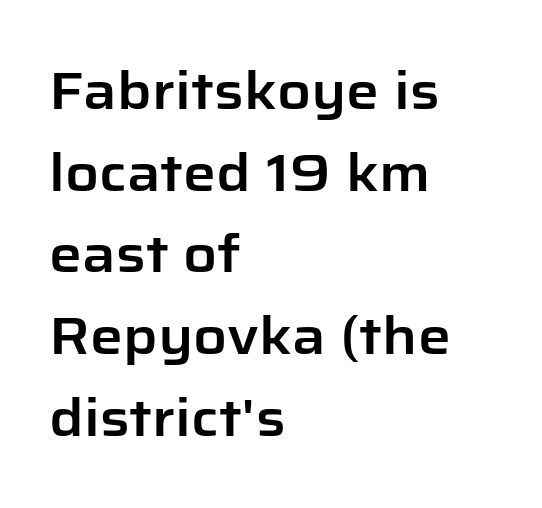
Q: Is the text italic (slanted)? A: No, it is upright.
Q: Is the typeface a serif or a sans-serif typeface? A: Sans-serif.
Q: Is the text underlined? A: No.
Q: How is the paragraph aligned? A: Left-aligned.
Q: Is the spacing between letters normal or unusually wide? A: Normal.
Q: Is the spacing between lines tight, normal or loose? A: Normal.
Q: Width (condensed, normal, or wide)? A: Normal.
Q: Stroke contrast? A: Low.
Q: x-height? A: Medium.
Q: Monospaced? A: No.
